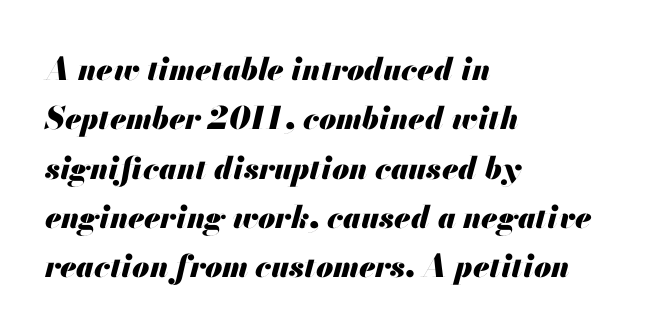
Each word holds together tightly as a unit, with standard inter-letter gaps. Looks like regular typesetting: each glyph gets only the width it needs. The rendering anchors every line to the left-hand side. The specimen reads as italic at a glance.
